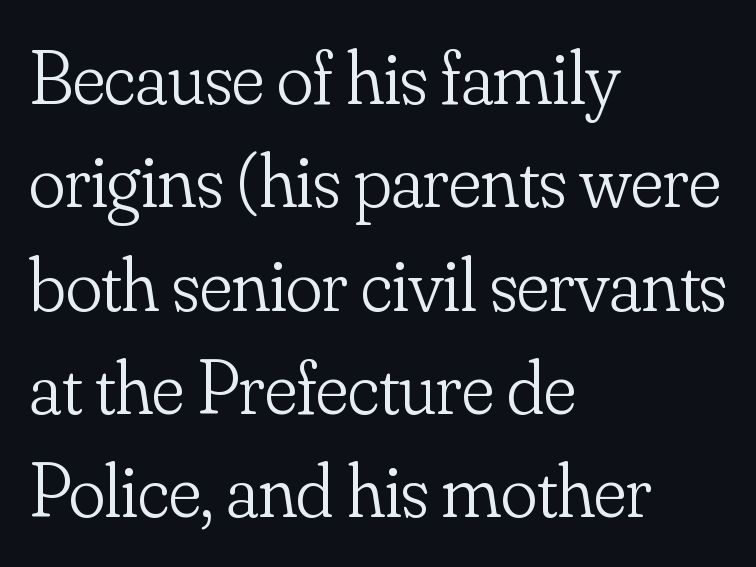
Q: Is the text bold? A: No.
Q: Is the text italic (slanted)? A: No, it is upright.
Q: Is the typeface a serif or a sans-serif typeface? A: Serif.
Q: Is the text underlined? A: No.
Q: How is the paragraph aligned? A: Left-aligned.
Q: Is the spacing between letters normal or unusually wide? A: Normal.
Q: Is the spacing between lines tight, normal or loose? A: Normal.
Q: Width (condensed, normal, or wide)? A: Normal.
Q: Stroke contrast? A: Low.
Q: x-height? A: Small.
Q: Monospaced? A: No.
